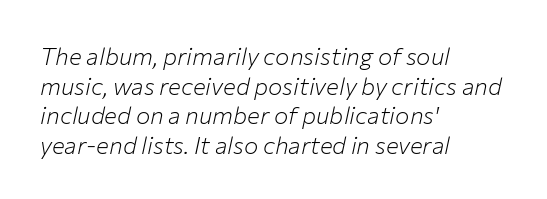
The image shows 24 px text type, italic (leaning right); set left-aligned, line spacing 1.23x, normal letter spacing, not underlined.
